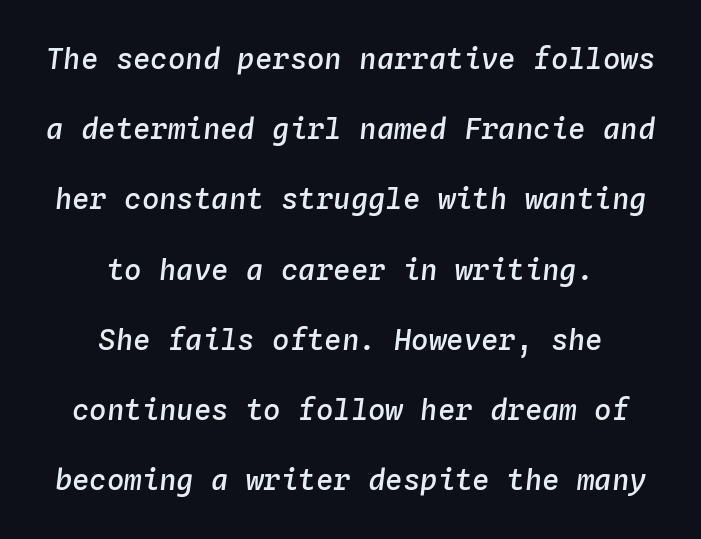
The image shows 29 px semibold type, italic (leaning right), monospaced; set centered, loose line spacing (2.42x), normal letter spacing, not underlined; low stroke contrast and a medium x-height.
